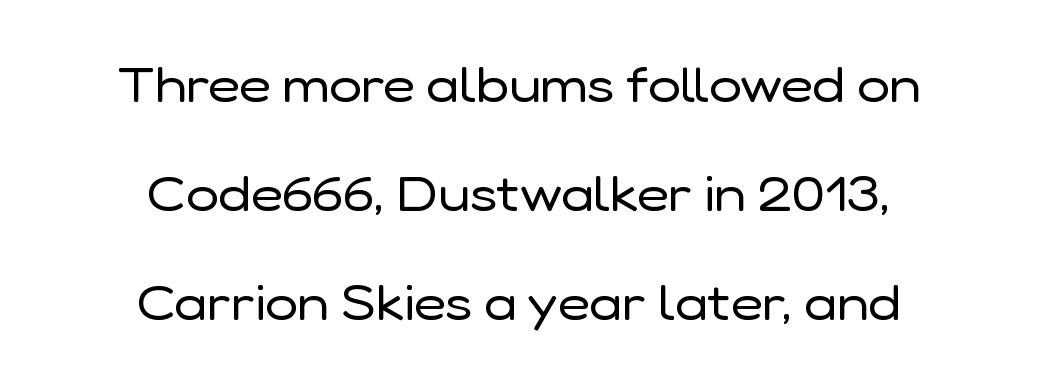
{"serif": "no", "italic": "no", "bold": "no", "weight": "regular", "width": "normal", "stroke_contrast": "low", "x_height": "medium", "monospaced": "no", "underline": "no", "align": "center", "line_spacing": "loose", "line_spacing_ratio": 2.22, "letter_spacing": "normal", "letter_spacing_em": 0.0, "glyph_px": 49}
